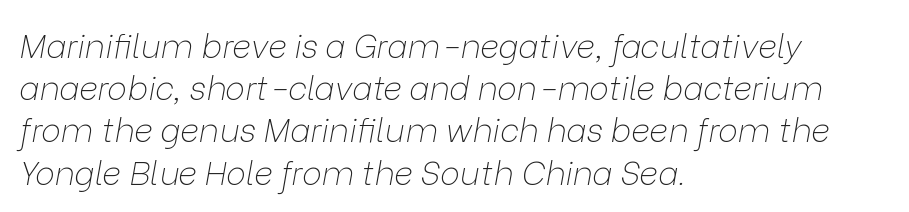
{"italic": "yes", "lean": "right", "slant_degrees": 9, "bold": "no", "weight": "thin", "width": "normal", "stroke_contrast": "low", "x_height": "medium", "monospaced": "no", "underline": "no", "align": "left", "line_spacing": "normal", "line_spacing_ratio": 1.28, "letter_spacing": "normal", "letter_spacing_em": 0.0, "glyph_px": 33}
